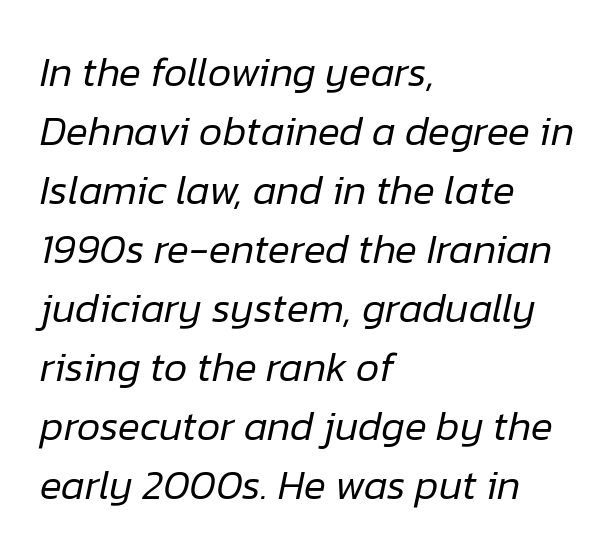
Think of a printed novel: that variable character pitch is what you see here. Bold? No — there's no thickening of the strokes. Successive baselines arrive at the customary interval. Leftover space on each line is placed entirely after the last word. Honestly, the letter spacing is just normal — you wouldn't notice it. Plain, unruled lines of type.
